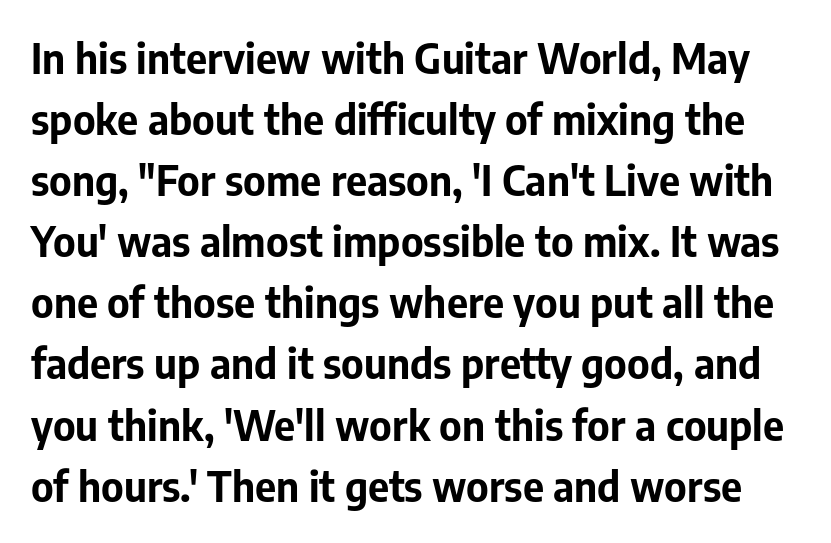
Every character sits straight up, as roman type does. A sans-serif font was chosen for this passage. Here the glyphs are tracked normally, forming tight word shapes. The rendering uses natural spacing where letterforms have individual widths. Students, observe: this is what conventionally led text looks like. This is heavy type, rendered in bold.
